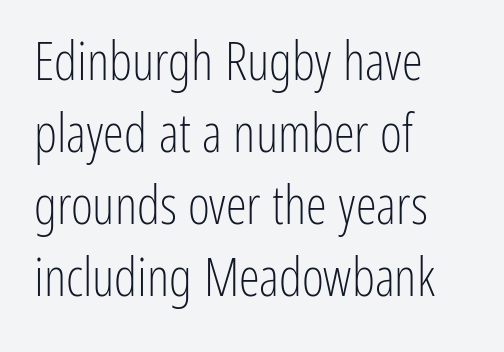
The passage shown is typeset with a sans-serif family. Where is the straight margin? On the left. The weight tops out at a normal text grade. The zone under the glyphs is completely vacant.
